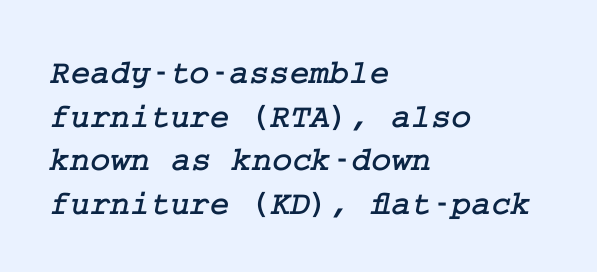
Font category for this specimen: serif. Quick note: interline space is typical. Typeset ragged right — the left edge is the straight one. The glyphs are unaccompanied by any horizontal stroke below them.
